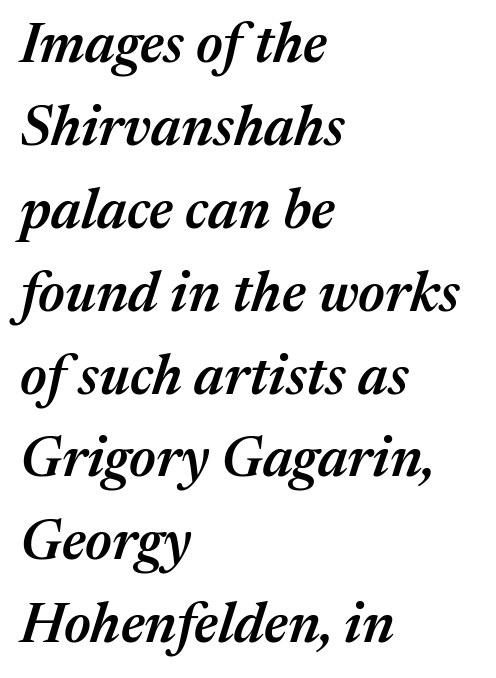
Q: Is the text bold? A: Semi-bold.
Q: Is the text italic (slanted)? A: Yes, it leans right by about 17 degrees.
Q: Is the text underlined? A: No.
Q: How is the paragraph aligned? A: Left-aligned.
Q: Is the spacing between letters normal or unusually wide? A: Normal.
Q: Is the spacing between lines tight, normal or loose? A: Normal.
Q: Width (condensed, normal, or wide)? A: Normal.
Q: Stroke contrast? A: Medium.
Q: x-height? A: Medium.
Q: Monospaced? A: No.
